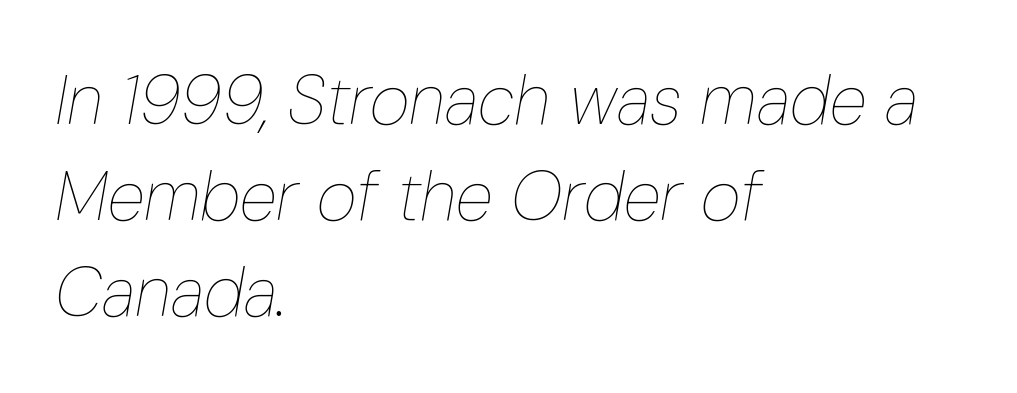
{"italic": "yes", "lean": "right", "slant_degrees": 10, "bold": "no", "weight": "thin", "width": "condensed", "stroke_contrast": "low", "x_height": "medium", "monospaced": "no", "underline": "no", "align": "left", "line_spacing": "normal", "line_spacing_ratio": 1.39, "letter_spacing": "normal", "letter_spacing_em": 0.0, "glyph_px": 69}
